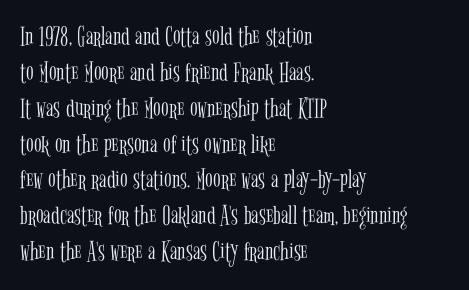
{"serif": "yes", "italic": "no", "bold": "no", "weight": "light", "width": "condensed", "stroke_contrast": "low", "x_height": "medium", "monospaced": "no", "underline": "no", "align": "left", "line_spacing": "normal", "line_spacing_ratio": 1.28, "letter_spacing": "normal", "letter_spacing_em": 0.0, "glyph_px": 28}
